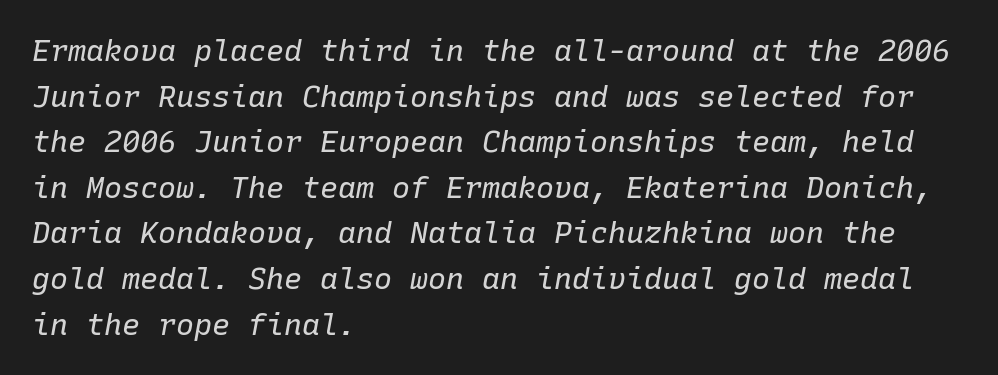
The horizontal fit of the characters is conventional and even. The typography opts for an oblique posture over an upright one. The space between consecutive lines is moderate. The zone under the glyphs is completely vacant. On a weight scale, this lands at 450 or below.
